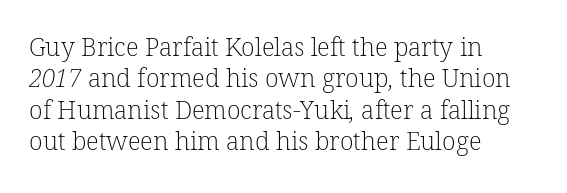
The image shows 25 px text type; set left-aligned, normal line spacing (1.26x), normal letter spacing, not underlined.
